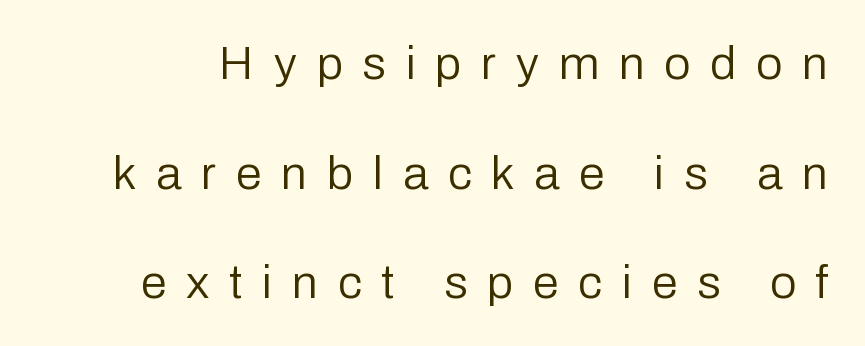
Quick note: interline space is abundant. The passage shown is not bold in any degree. You can tell from the bare stems that sans-serif type was used. A typesetter would call this proportional, since set widths differ per character. Bare-footed words on every line. The letters stand upright; this is a roman face.
